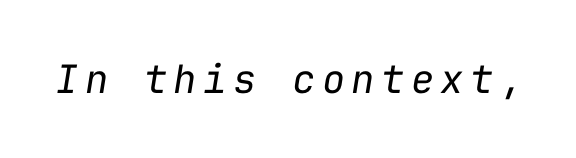
Is this a fixed-width face? Yes — each glyph sits in an identical cell. Each stroke keeps to a modest, everyday thickness or less. Quick note: underline off. Emphasis-style slanted type is in use.
